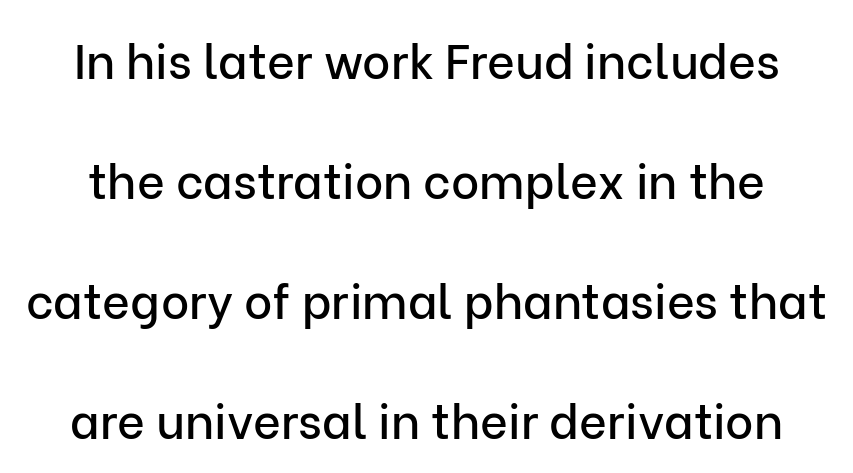
Q: Is the text italic (slanted)? A: No, it is upright.
Q: Is the typeface a serif or a sans-serif typeface? A: Sans-serif.
Q: Is the text underlined? A: No.
Q: Is the spacing between letters normal or unusually wide? A: Normal.
Q: Is the spacing between lines tight, normal or loose? A: Loose.
Q: Width (condensed, normal, or wide)? A: Normal.
Q: Stroke contrast? A: Low.
Q: x-height? A: Medium.
Q: Monospaced? A: No.
